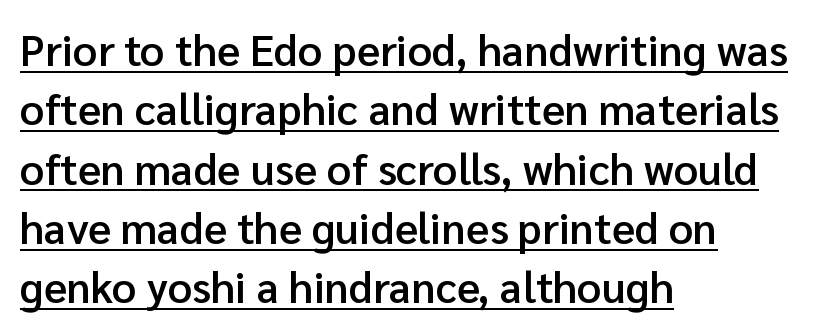
The glyphs in this specimen are sans serif. This rendering features underlined lettering. These lines sit exactly where default settings would place them. Reading down the block, your eye returns to a fixed left position each line. The rendering uses a semibold face; strokes are thickened but not to full bold.
